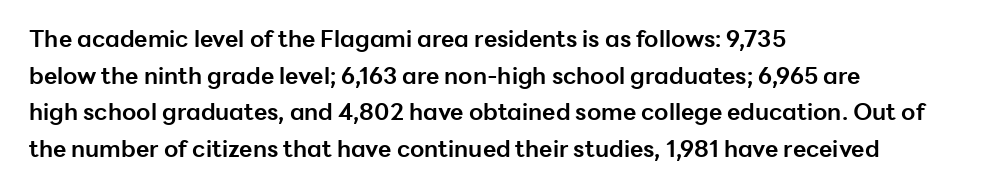
The image shows 23 px bold type, upright; set left-aligned, normal line spacing (1.59x), normal letter spacing, not underlined.
